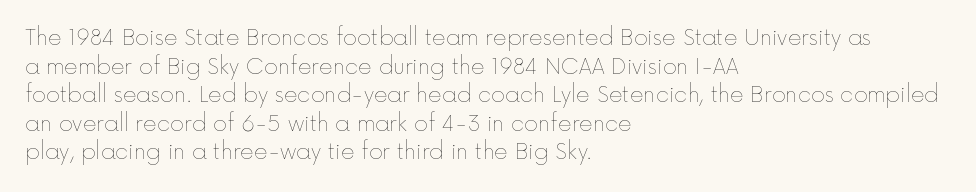
Line beginnings align vertically; line endings do not. Whoever set this chose a conventional vertical rhythm. Stroke mass is kept to a normal reading level or below. Nobody touched the tracking dial on this one.
